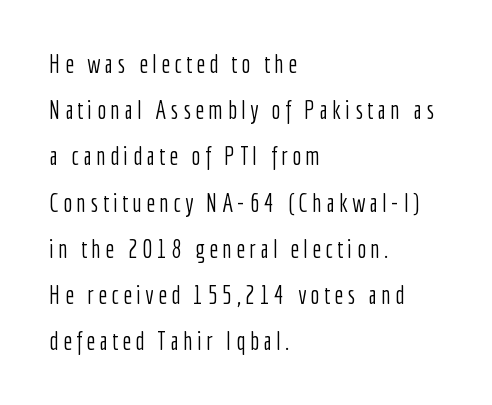
The image shows 25 px text type, upright; set left-aligned, line spacing 1.85x, not underlined.
